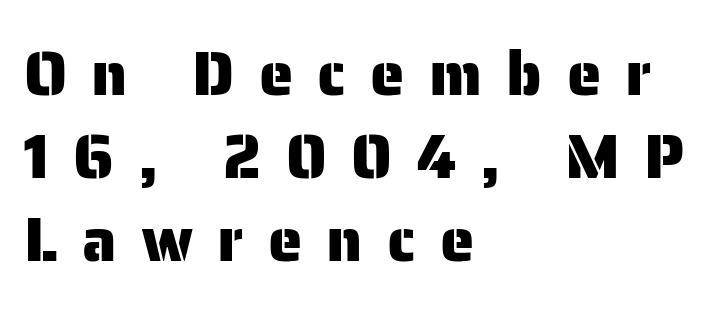
{"serif": "no", "italic": "no", "width": "normal", "stroke_contrast": "low", "x_height": "medium", "monospaced": "no", "underline": "no", "align": "left", "line_spacing": "normal", "line_spacing_ratio": 1.34, "letter_spacing": "wide", "letter_spacing_em": 0.39, "glyph_px": 62}
